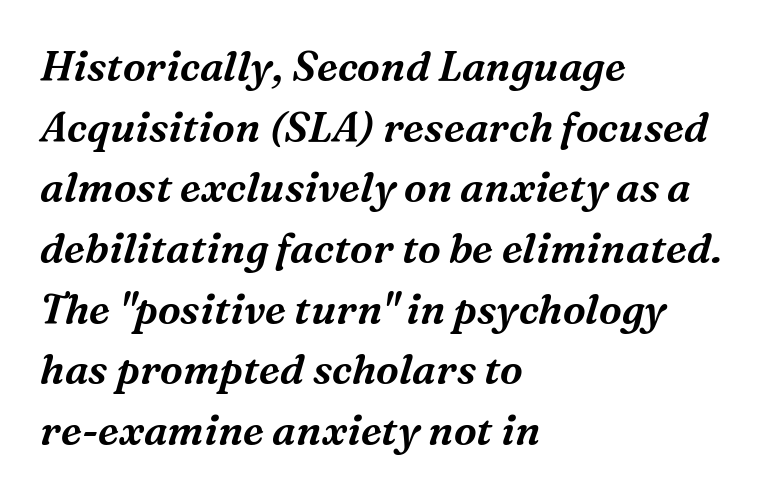
The image shows 41 px serif type, italic (leaning right); set left-aligned, normal line spacing (1.48x), normal letter spacing, not underlined; medium stroke contrast and a medium x-height.
